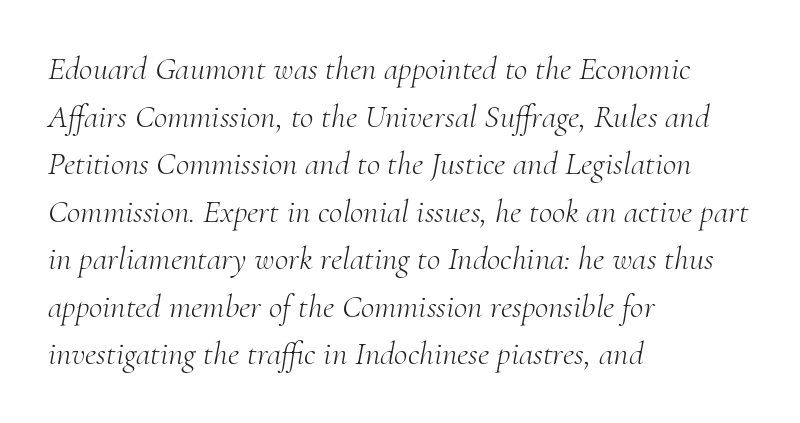
The string is rendered with underlining switched off. Weight: not bold — regular or lighter. A typesetter would call this leading conventional body-copy spacing. There's an unmistakable incline to the writing here. The passage shown has conventional tracking throughout. Line starts are locked; line ends wander.
